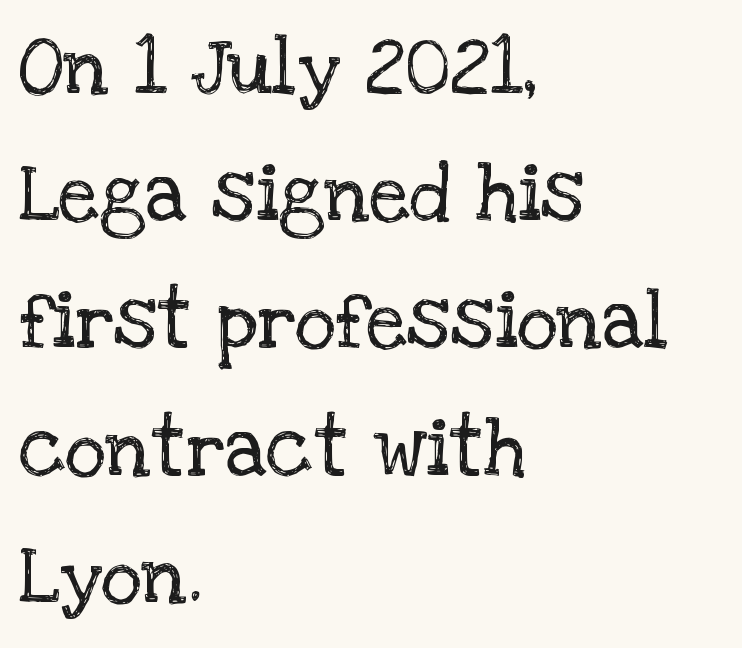
The face used here is proportionally spaced, like ordinary book or web type. The designer went with a serif here, giving each stem small feet. Italic? Not at all — the glyphs are vertical. Tracking value appears to be zero — textbook default spacing.
